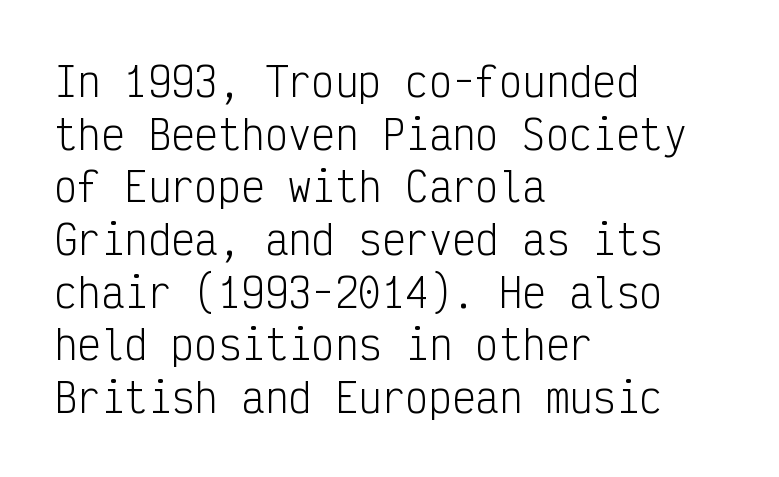
Q: Is the text bold? A: No.
Q: Is the text italic (slanted)? A: No, it is upright.
Q: Is the typeface a serif or a sans-serif typeface? A: Sans-serif.
Q: Is the text underlined? A: No.
Q: How is the paragraph aligned? A: Left-aligned.
Q: Is the spacing between letters normal or unusually wide? A: Normal.
Q: Is the spacing between lines tight, normal or loose? A: Normal.
Q: Width (condensed, normal, or wide)? A: Condensed.
Q: Stroke contrast? A: Low.
Q: x-height? A: Medium.
Q: Monospaced? A: Yes.
